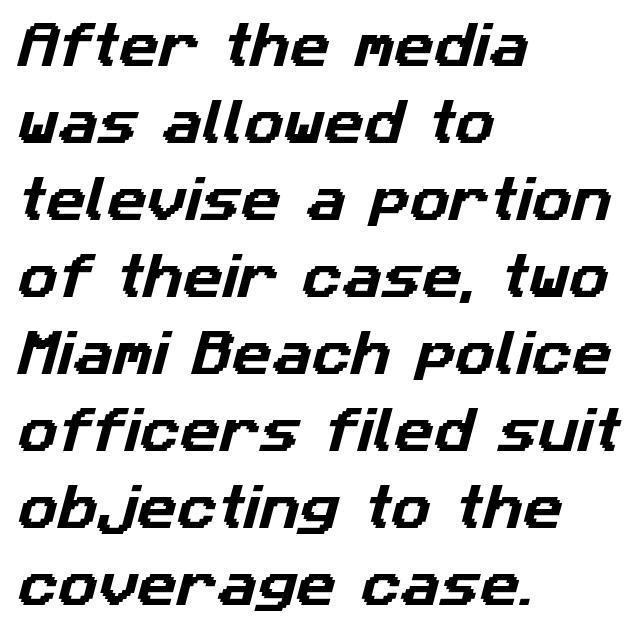
Q: Is the typeface a serif or a sans-serif typeface? A: Sans-serif.
Q: Is the text underlined? A: No.
Q: How is the paragraph aligned? A: Left-aligned.
Q: Is the spacing between letters normal or unusually wide? A: Normal.
Q: Is the spacing between lines tight, normal or loose? A: Normal.
Q: Width (condensed, normal, or wide)? A: Normal.
Q: Stroke contrast? A: Low.
Q: x-height? A: Medium.
Q: Monospaced? A: No.
